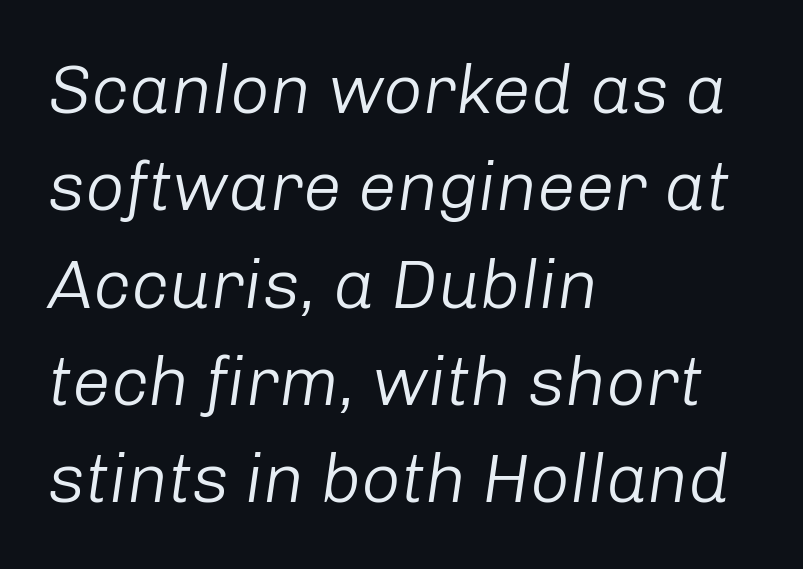
Q: Is the text bold? A: No.
Q: Is the text italic (slanted)? A: Yes, it leans right by about 8 degrees.
Q: Is the text underlined? A: No.
Q: How is the paragraph aligned? A: Left-aligned.
Q: Is the spacing between letters normal or unusually wide? A: Normal.
Q: Is the spacing between lines tight, normal or loose? A: Normal.
Q: Width (condensed, normal, or wide)? A: Normal.
Q: Stroke contrast? A: Low.
Q: x-height? A: Medium.
Q: Monospaced? A: No.
